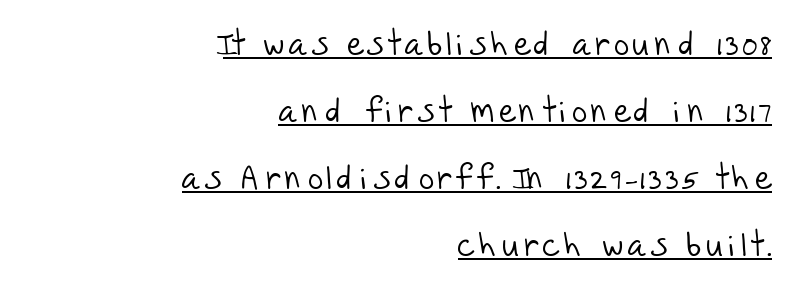
Q: Is the text bold? A: No.
Q: Is the typeface a serif or a sans-serif typeface? A: Sans-serif.
Q: Is the text underlined? A: Yes.
Q: How is the paragraph aligned? A: Right-aligned.
Q: Is the spacing between lines tight, normal or loose? A: Loose.
Q: Width (condensed, normal, or wide)? A: Normal.
Q: Stroke contrast? A: Low.
Q: x-height? A: Large.
Q: Monospaced? A: No.
